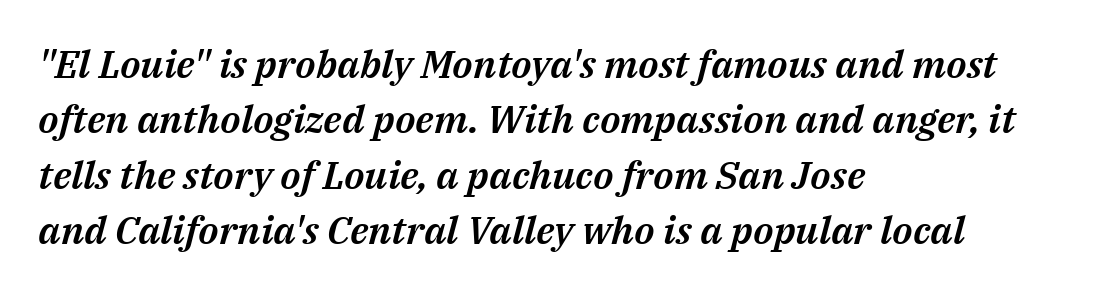
The image shows 39 px text type, italic (leaning right); set left-aligned, normal line spacing (1.42x), normal letter spacing, not underlined; medium stroke contrast and a medium x-height.
